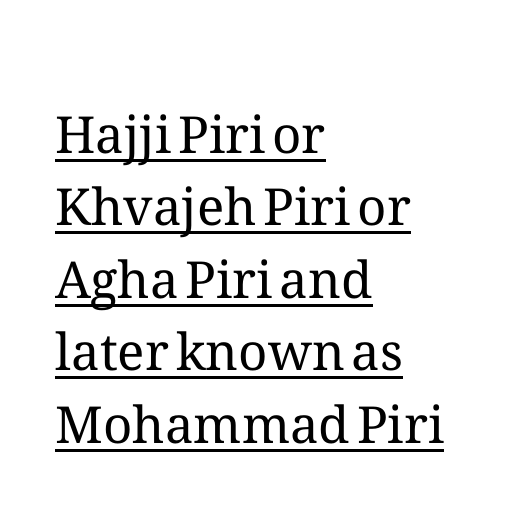
{"italic": "no", "bold": "no", "weight": "regular", "width": "normal", "stroke_contrast": "medium", "x_height": "medium", "monospaced": "no", "underline": "yes", "align": "left", "line_spacing": "normal", "line_spacing_ratio": 1.42, "letter_spacing": "normal", "letter_spacing_em": 0.0, "glyph_px": 51}
